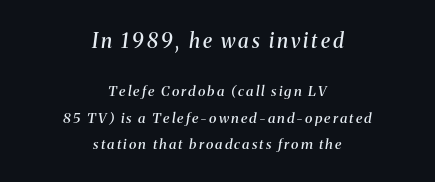
{"italic": "yes", "lean": "right", "slant_degrees": 8, "bold": "semi", "underline": "no", "align": "center", "line_spacing": "loose", "line_spacing_ratio": 1.9, "larger_block": "first", "size_ratio": 1.43, "glyph_px": 20}
